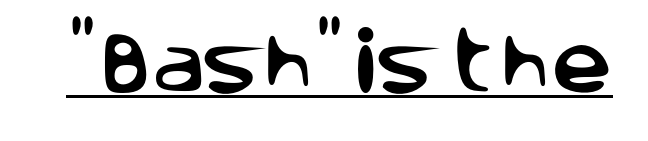
The image shows 68 px sans-serif type, upright; set normal letter spacing, underlined; low stroke contrast and a large x-height.
